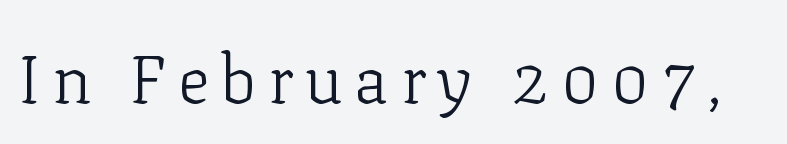
Check the space under the baseline: it is left empty. Weight class: somewhere from thin through regular. If you drew a line through each stem, it would be perfectly vertical. Proportional: the letters do not fall into vertical columns.
